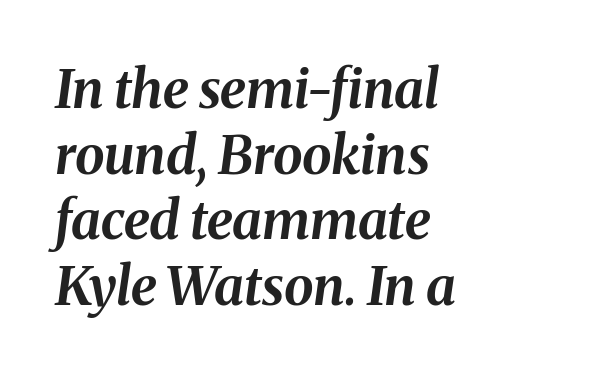
{"italic": "yes", "lean": "right", "slant_degrees": 8, "bold": "yes", "weight": "bold", "width": "normal", "stroke_contrast": "medium", "x_height": "medium", "monospaced": "no", "underline": "no", "align": "left", "line_spacing_ratio": 1.24, "letter_spacing": "normal", "letter_spacing_em": 0.0, "glyph_px": 53}
